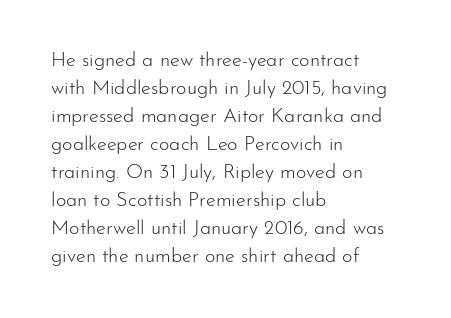
Q: Is the text bold? A: No.
Q: Is the text italic (slanted)? A: No, it is upright.
Q: Is the text underlined? A: No.
Q: How is the paragraph aligned? A: Left-aligned.
Q: Is the spacing between letters normal or unusually wide? A: Normal.
Q: Is the spacing between lines tight, normal or loose? A: Normal.
